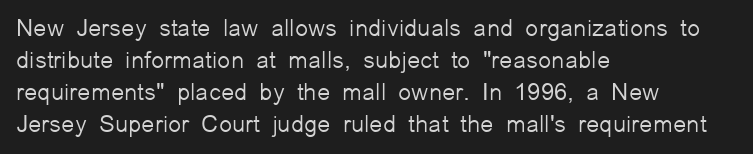
Q: Is the text bold? A: No.
Q: Is the text italic (slanted)? A: No, it is upright.
Q: Is the text underlined? A: No.
Q: How is the paragraph aligned? A: Left-aligned.
Q: Is the spacing between letters normal or unusually wide? A: Normal.
Q: Is the spacing between lines tight, normal or loose? A: Normal.
